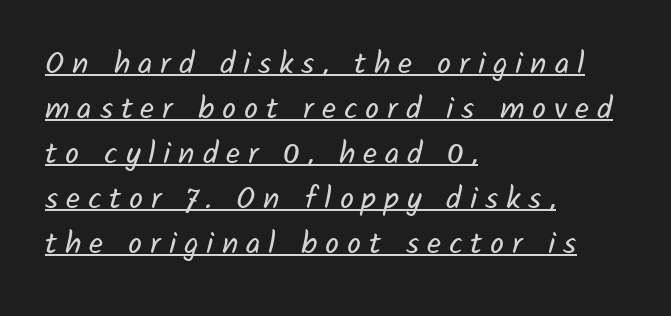
The image shows 31 px regular-weight sans-serif type; set left-aligned, normal line spacing (1.45x), unusually wide letter spacing (+0.25 em), underlined; low stroke contrast and a medium x-height.
